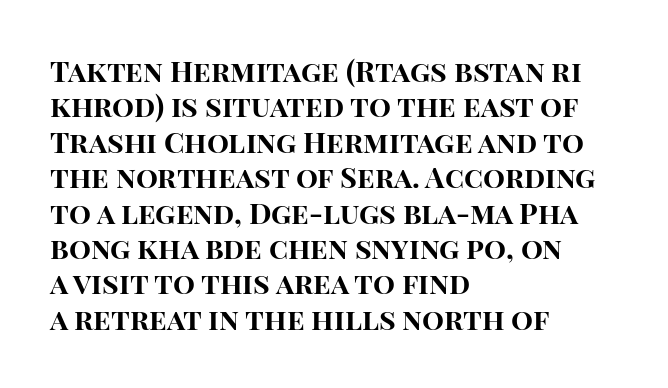
The image shows 29 px bold sans-serif type, upright; set left-aligned, line spacing 1.22x, normal letter spacing, not underlined; high stroke contrast and a large x-height.
